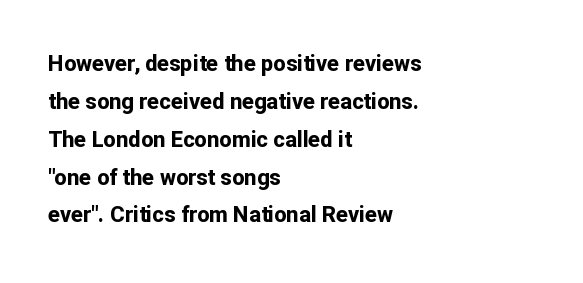
The image shows 22 px bold type, upright; set left-aligned, line spacing 1.72x, normal letter spacing, not underlined.
